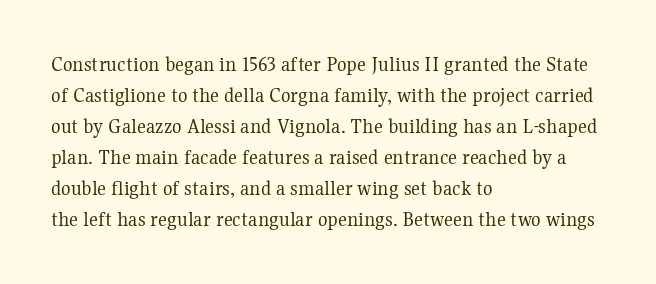
The words here are not underlined. Default kerning and tracking; the words read as compact shapes. The paragraph shown leans on its left margin. Posture: straight, roman, zero tilt. Vertical stems look standard width or narrower in stroke. Vertical spacing — default.
